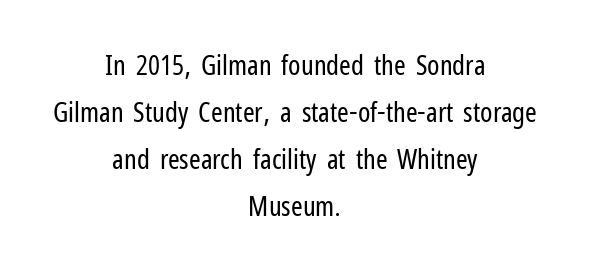
Q: Is the text bold? A: No.
Q: Is the text italic (slanted)? A: No, it is upright.
Q: Is the typeface a serif or a sans-serif typeface? A: Sans-serif.
Q: Is the text underlined? A: No.
Q: How is the paragraph aligned? A: Centered.
Q: Is the spacing between letters normal or unusually wide? A: Normal.
Q: Is the spacing between lines tight, normal or loose? A: Normal.
Q: Width (condensed, normal, or wide)? A: Condensed.
Q: Stroke contrast? A: Low.
Q: x-height? A: Medium.
Q: Monospaced? A: No.
